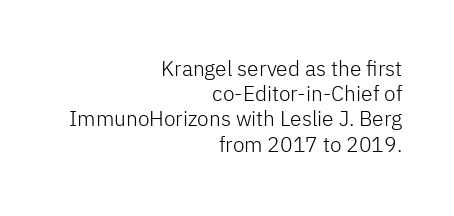
Q: Is the text bold? A: No.
Q: Is the text italic (slanted)? A: No, it is upright.
Q: Is the text underlined? A: No.
Q: How is the paragraph aligned? A: Right-aligned.
Q: Is the spacing between letters normal or unusually wide? A: Normal.
